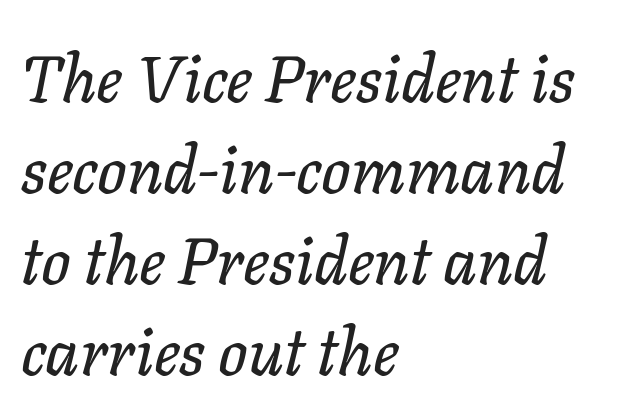
Q: Is the text italic (slanted)? A: Yes, it leans right by about 11 degrees.
Q: Is the text underlined? A: No.
Q: How is the paragraph aligned? A: Left-aligned.
Q: Is the spacing between letters normal or unusually wide? A: Normal.
Q: Is the spacing between lines tight, normal or loose? A: Normal.
Q: Width (condensed, normal, or wide)? A: Normal.
Q: Stroke contrast? A: Low.
Q: x-height? A: Medium.
Q: Monospaced? A: No.
